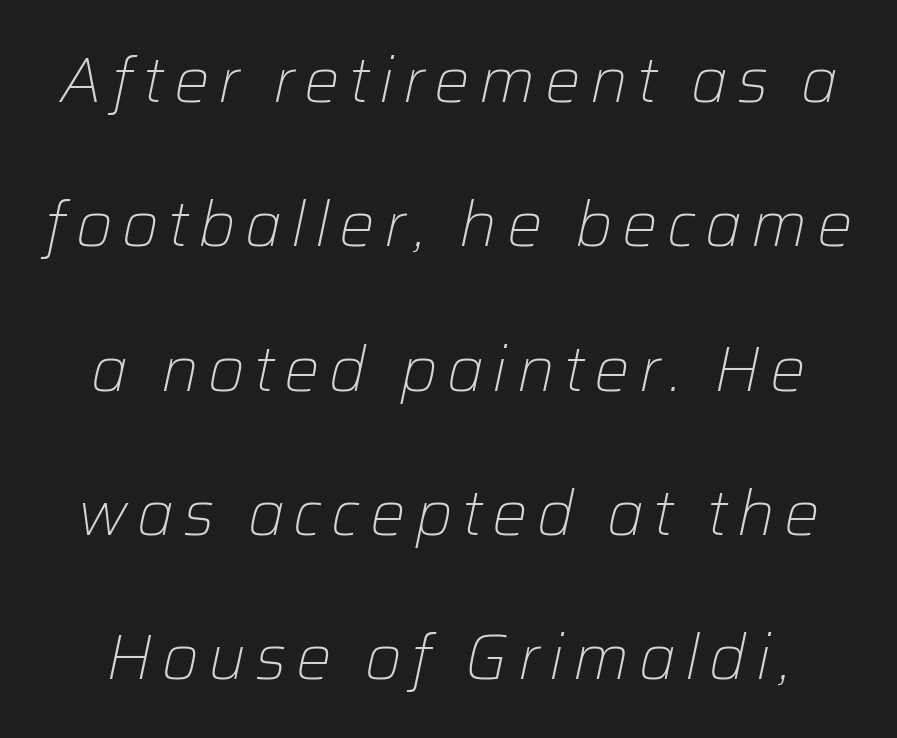
{"italic": "yes", "lean": "right", "slant_degrees": 12, "bold": "no", "weight": "light", "width": "normal", "stroke_contrast": "low", "x_height": "medium", "monospaced": "no", "underline": "no", "line_spacing": "loose", "line_spacing_ratio": 2.29, "glyph_px": 63}
